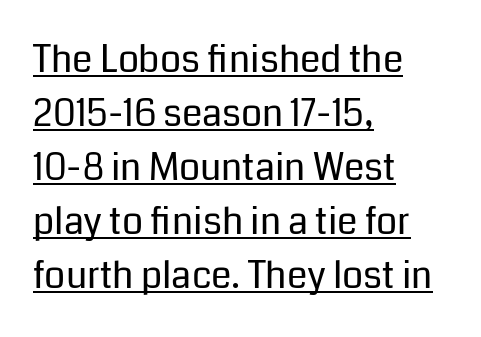
The image shows 37 px regular-weight sans-serif type, upright; set left-aligned, normal line spacing (1.46x), normal letter spacing, underlined; low stroke contrast and a medium x-height.
